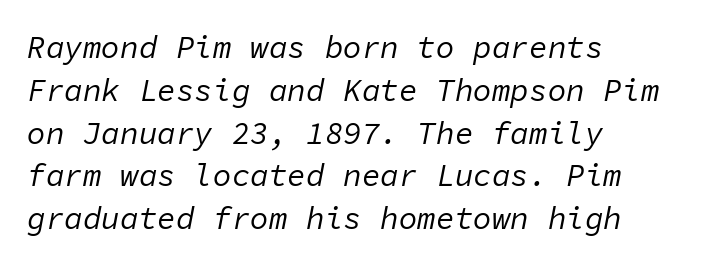
Reading down the column, the eye jumps a familiar distance to each next line. Weight class: somewhere from thin through regular. There's an unmistakable incline to the writing here. Leftover space on each line is placed entirely after the last word. A bare baseline throughout the passage. Does extra space separate the letters? No, they use regular spacing.
